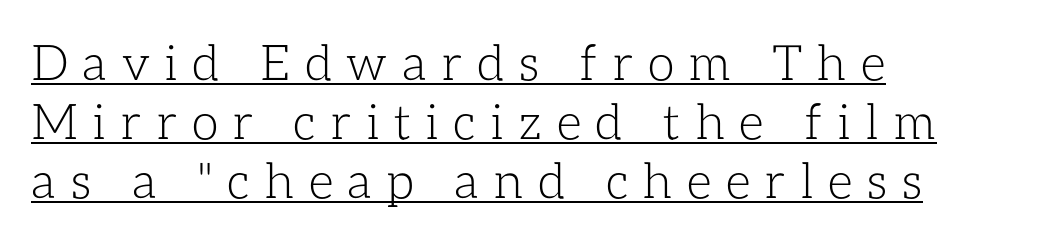
The typography opts for an upright posture over an oblique one. Caption: expanded tracking, letters set apart. You could not count columns in this text — the font is proportionally spaced. Bold? No — there's no thickening of the strokes. Reading down the block, your eye returns to a fixed left position each line.
